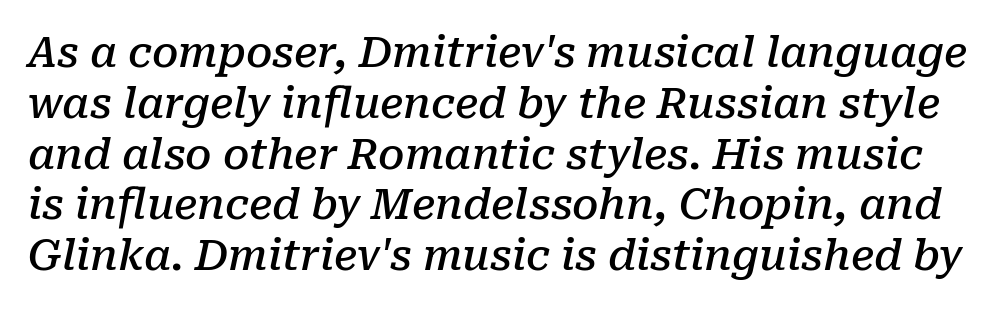
Q: Is the text bold? A: Semi-bold.
Q: Is the text italic (slanted)? A: Yes, it leans right by about 10 degrees.
Q: Is the typeface a serif or a sans-serif typeface? A: Serif.
Q: Is the text underlined? A: No.
Q: Is the spacing between letters normal or unusually wide? A: Normal.
Q: Width (condensed, normal, or wide)? A: Normal.
Q: Stroke contrast? A: Low.
Q: x-height? A: Medium.
Q: Monospaced? A: No.
